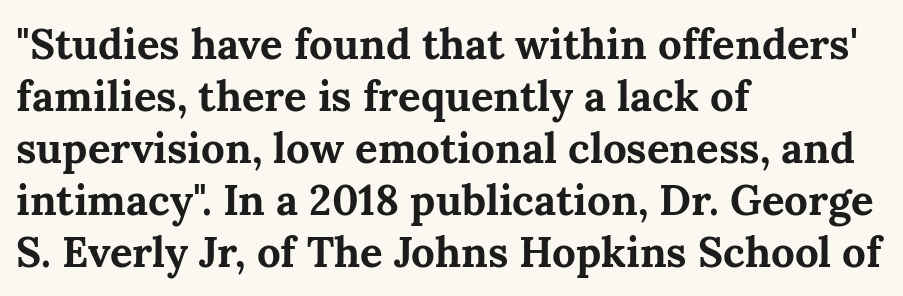
Heavy-handed strokes throughout: this text is bold. These lines are rendered in a variable-pitch font. The characters display serif detailing at their extremities. A roman cut, with each character standing at attention.
